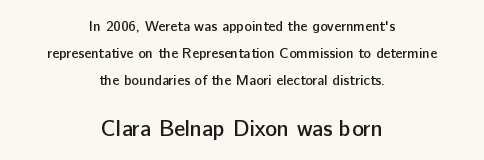
Typesetter's note — lower block bumped up in size, upper block left smaller. Beneath every word, the page is bare. I'd describe the lettering as semibold — firm but not a full bold. Visually the block forms a symmetrical silhouette, jagged on both flanks.
